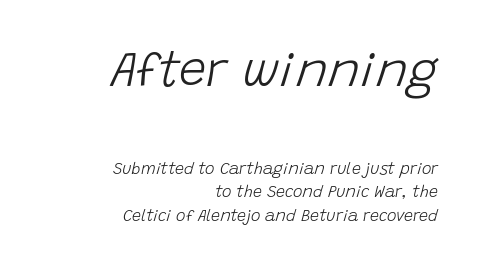
{"italic": "yes", "lean": "right", "slant_degrees": 15, "bold": "no", "weight": "light", "width": "normal", "stroke_contrast": "low", "x_height": "large", "monospaced": "no", "underline": "no", "align": "right", "line_spacing": "normal", "line_spacing_ratio": 1.48, "letter_spacing": "normal", "letter_spacing_em": 0.0, "larger_block": "first", "size_ratio": 3.06, "glyph_px": 49}
